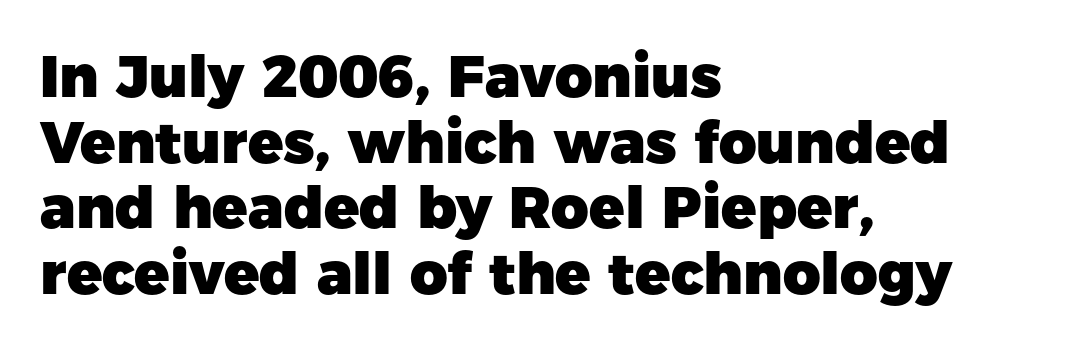
{"serif": "no", "italic": "no", "bold": "yes", "weight": "heavy", "width": "normal", "stroke_contrast": "low", "x_height": "medium", "monospaced": "no", "underline": "no", "align": "left", "line_spacing": "tight", "line_spacing_ratio": 1.13, "letter_spacing": "normal", "letter_spacing_em": 0.0, "glyph_px": 58}
